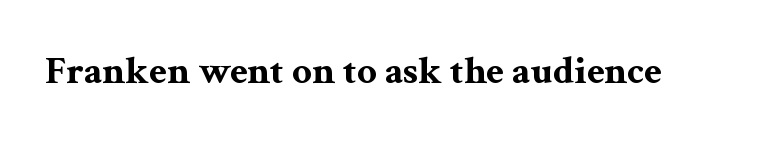
{"serif": "yes", "italic": "no", "bold": "yes", "weight": "bold", "width": "wide", "stroke_contrast": "medium", "x_height": "medium", "monospaced": "no", "underline": "no", "letter_spacing": "normal", "letter_spacing_em": 0.0, "glyph_px": 39}
